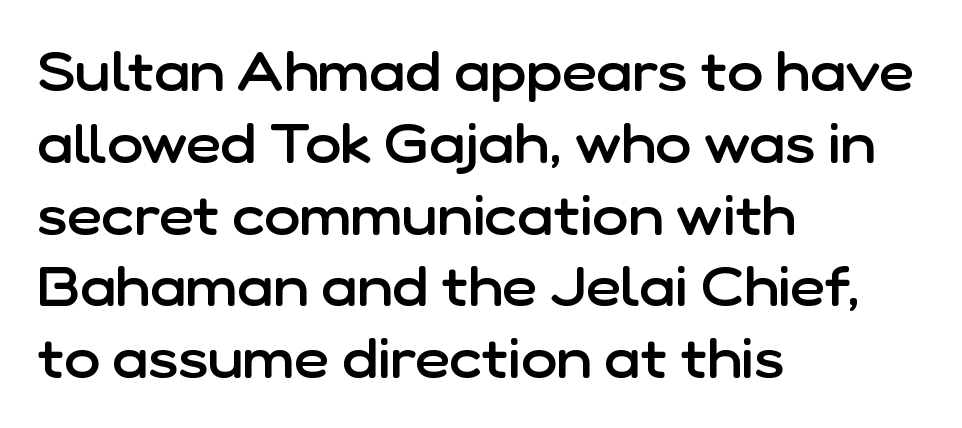
{"serif": "no", "italic": "no", "bold": "semi", "weight": "semibold", "width": "normal", "stroke_contrast": "low", "x_height": "medium", "monospaced": "no", "underline": "no", "align": "left", "line_spacing": "normal", "line_spacing_ratio": 1.33, "letter_spacing": "normal", "letter_spacing_em": 0.0, "glyph_px": 54}
